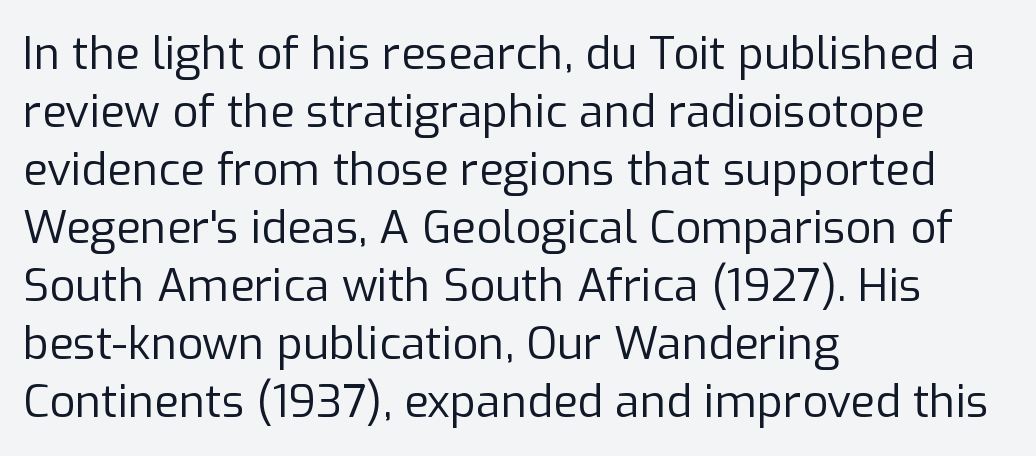
The specimen reads as upright at a glance. Line starts are locked; line ends wander. You could not count columns in this text — the font is proportionally spaced. Glyph-to-glyph distance matches everyday printed text. The font sits on the lighter half of the weight spectrum, regular included. The letters carry no serifs — their stems end cleanly without finishing strokes.
